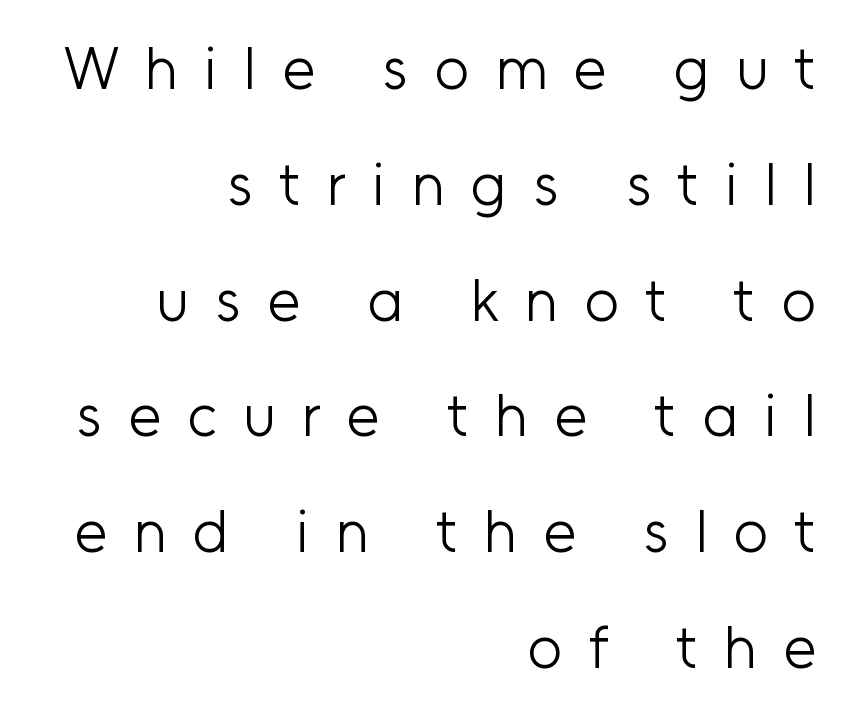
The image shows 60 px light sans-serif type, upright; set right-aligned, loose line spacing (1.93x), unusually wide letter spacing (+0.43 em), not underlined; low stroke contrast and a medium x-height.
